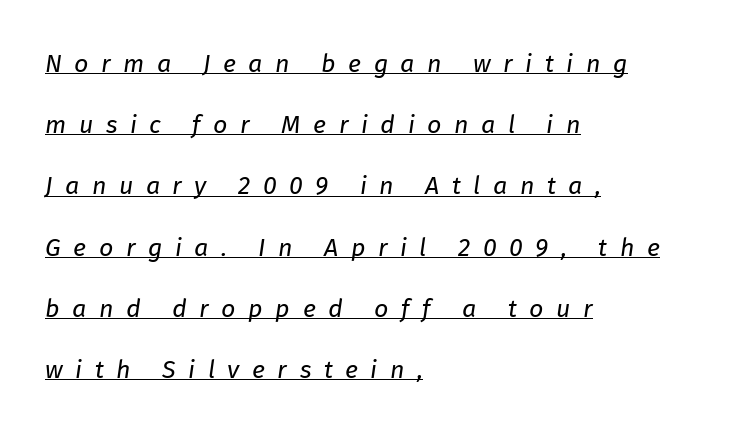
Here the glyphs are tracked loosely, breaking word shapes into spaced letters. Observe the lean: these are italic letterforms. One glance says open: line gaps are wider than usual. Unbolded letterforms with no extra heft.
